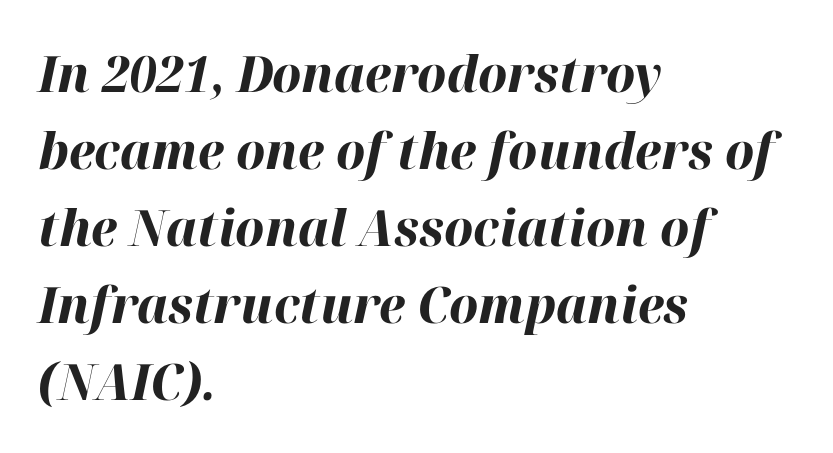
The image shows 50 px bold type, italic (leaning right); set left-aligned, normal line spacing (1.54x), normal letter spacing, not underlined; high stroke contrast and a medium x-height.
